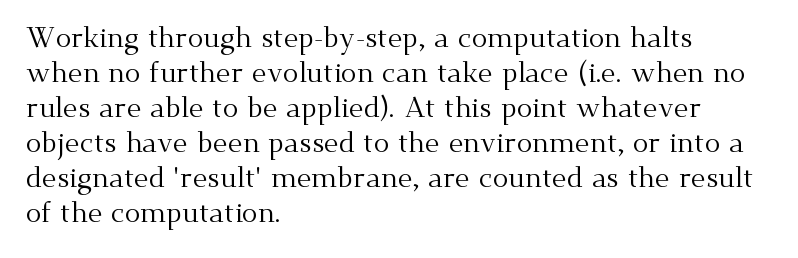
The image shows 29 px regular-weight serif type, upright; set left-aligned, line spacing 1.21x, normal letter spacing, not underlined; medium stroke contrast and a small x-height.
